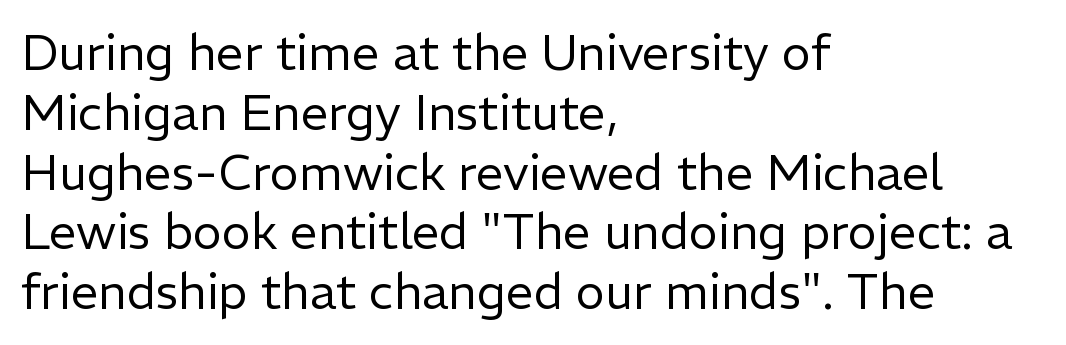
The image shows 49 px regular-weight sans-serif type, upright; set left-aligned, line spacing 1.22x, normal letter spacing, not underlined; low stroke contrast and a medium x-height.
